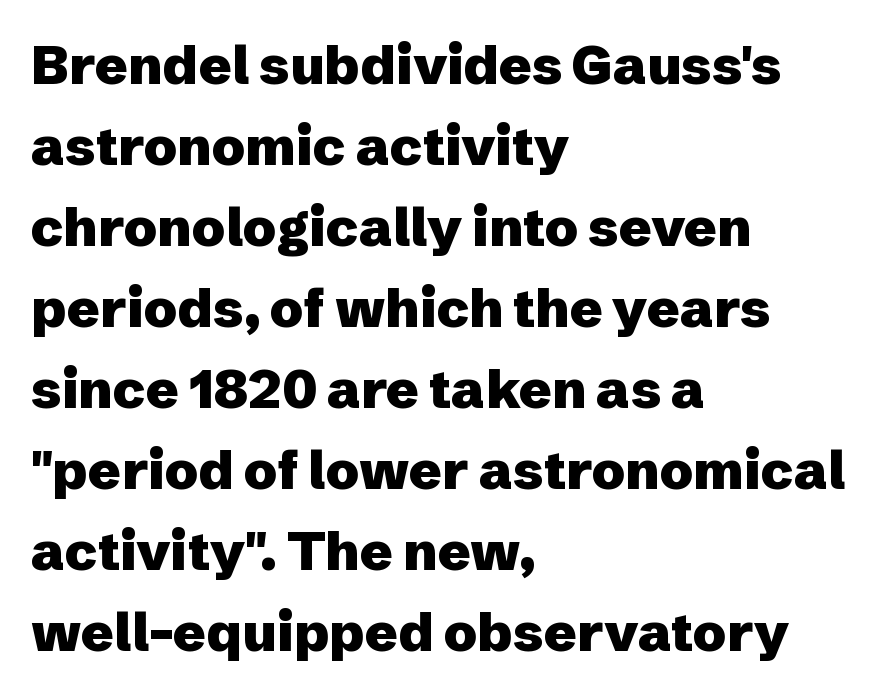
Which margin do the lines hug? The left one — the right edge is uneven. Quick note: interline space is typical. The baseline area is clear. Varying glyph widths throughout — classic text-font behaviour.
